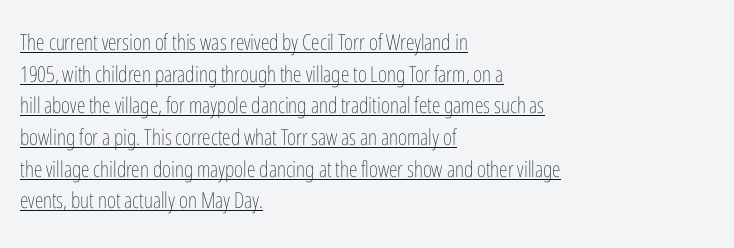
{"italic": "no", "bold": "no", "underline": "yes", "align": "left", "line_spacing": "normal", "line_spacing_ratio": 1.44, "letter_spacing": "normal", "letter_spacing_em": 0.0, "glyph_px": 22}
